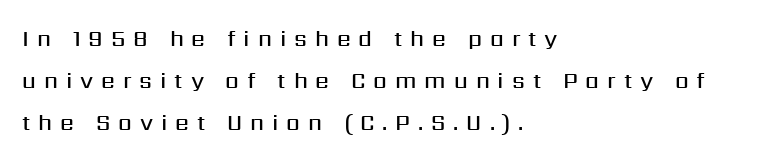
The image shows 22 px text type, upright; set left-aligned, loose line spacing (1.91x), unusually wide letter spacing (+0.36 em), not underlined.
